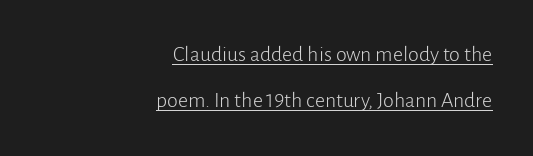
Layout note: lines flush right. These lines keep a tight, regular rhythm from letter to letter. The line-height multiplier appears high, well above default. Unbolded letterforms with no extra heft. Does a line run under the words? Yes, clearly. If you drew a line through each stem, it would be perfectly vertical.
